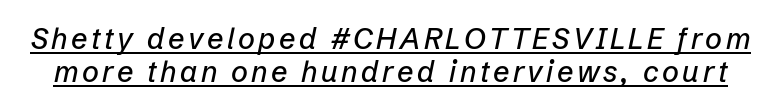
{"italic": "yes", "lean": "right", "slant_degrees": 12, "width": "normal", "stroke_contrast": "low", "x_height": "medium", "monospaced": "no", "underline": "yes", "line_spacing": "tight", "line_spacing_ratio": 1.15, "glyph_px": 29}
